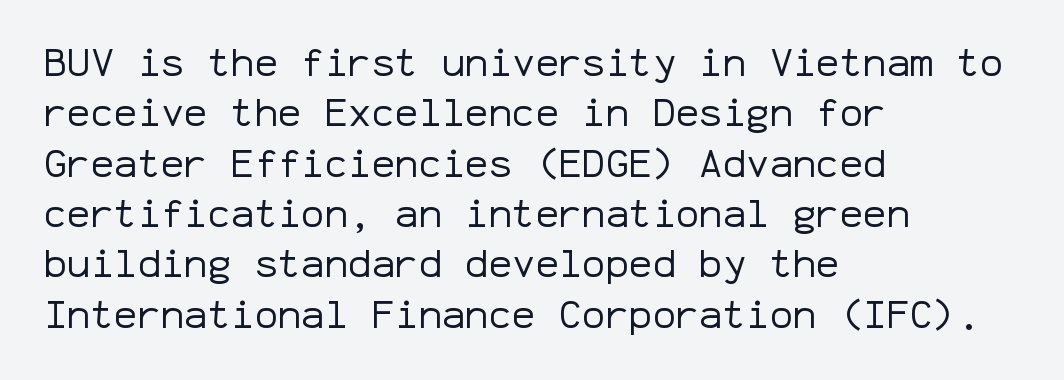
Q: Is the text bold? A: No.
Q: Is the text italic (slanted)? A: No, it is upright.
Q: Is the typeface a serif or a sans-serif typeface? A: Sans-serif.
Q: Is the text underlined? A: No.
Q: How is the paragraph aligned? A: Left-aligned.
Q: Is the spacing between letters normal or unusually wide? A: Normal.
Q: Is the spacing between lines tight, normal or loose? A: Normal.
Q: Width (condensed, normal, or wide)? A: Normal.
Q: Stroke contrast? A: Low.
Q: x-height? A: Medium.
Q: Monospaced? A: Yes.
